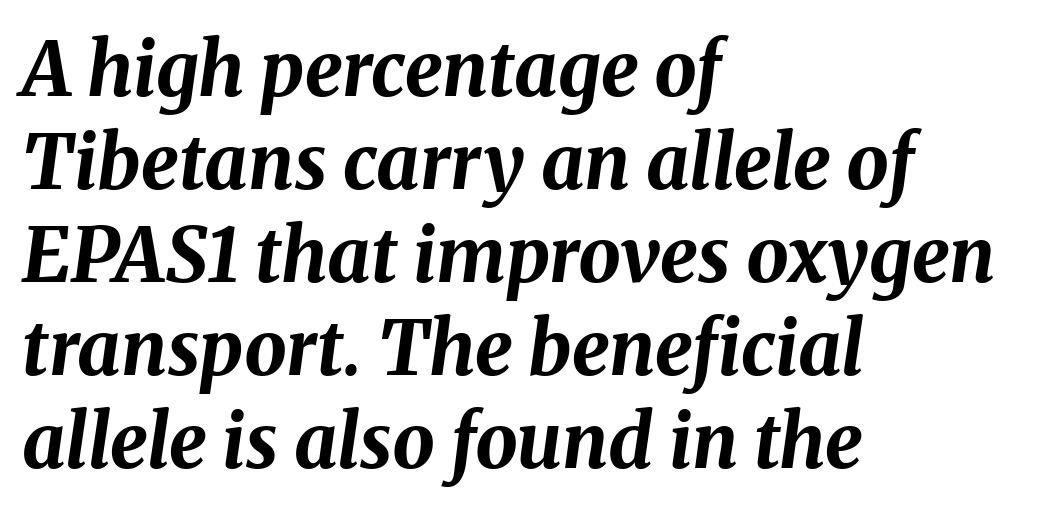
The words here are not underlined. Style check: oblique. Each glyph is drawn with heavy, bold strokes. The type is set solid horizontally, with unmodified tracking. This rendering uses left alignment, leaving the right contour irregular.
